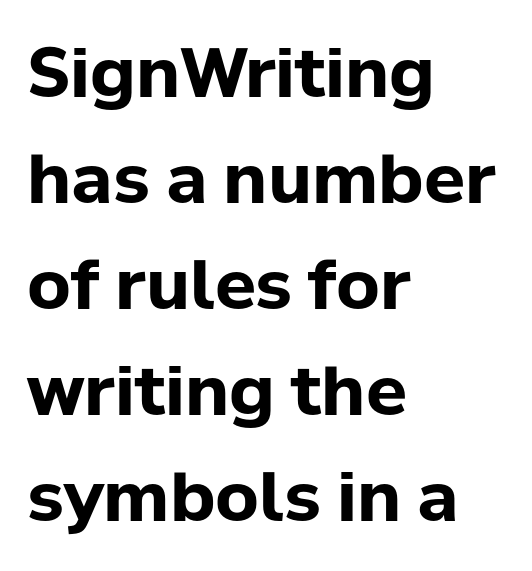
The image shows 68 px bold sans-serif type, upright; set left-aligned, normal line spacing (1.56x), normal letter spacing, not underlined; low stroke contrast and a medium x-height.
